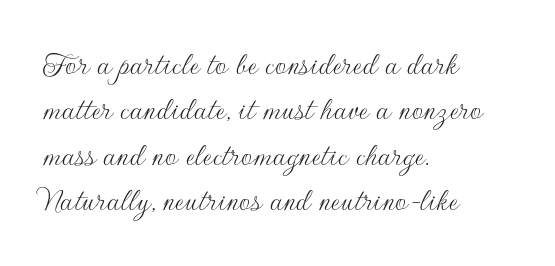
{"serif": "no", "bold": "no", "weight": "thin", "width": "normal", "stroke_contrast": "low", "x_height": "small", "monospaced": "no", "underline": "no", "align": "left", "line_spacing": "normal", "line_spacing_ratio": 1.3, "letter_spacing": "normal", "letter_spacing_em": 0.0, "glyph_px": 35}
